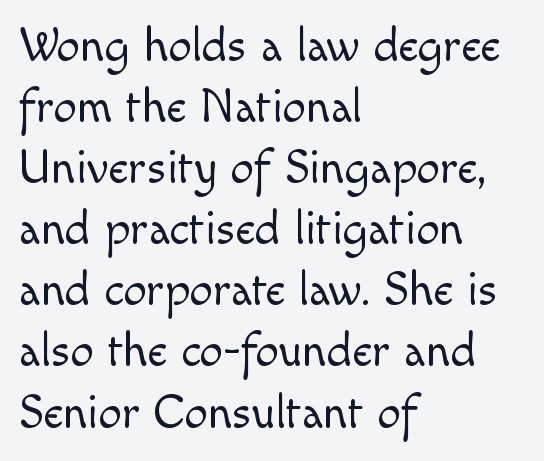
{"serif": "no", "italic": "no", "bold": "no", "weight": "light", "width": "normal", "x_height": "small", "monospaced": "no", "underline": "no", "align": "left", "line_spacing": "normal", "line_spacing_ratio": 1.3, "letter_spacing": "normal", "letter_spacing_em": 0.0, "glyph_px": 47}
